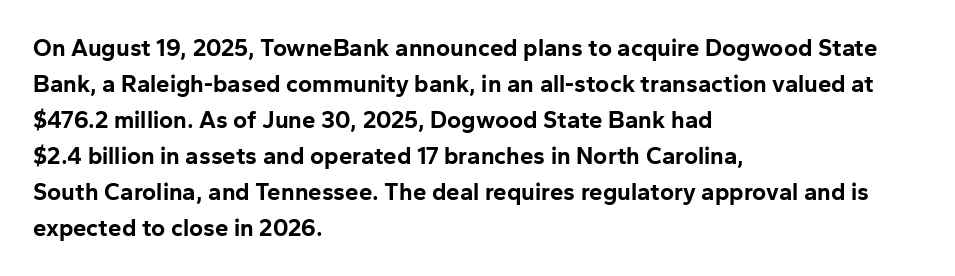
{"italic": "no", "bold": "yes", "underline": "no", "align": "left", "line_spacing": "normal", "line_spacing_ratio": 1.5, "letter_spacing": "normal", "letter_spacing_em": 0.0, "glyph_px": 24}
